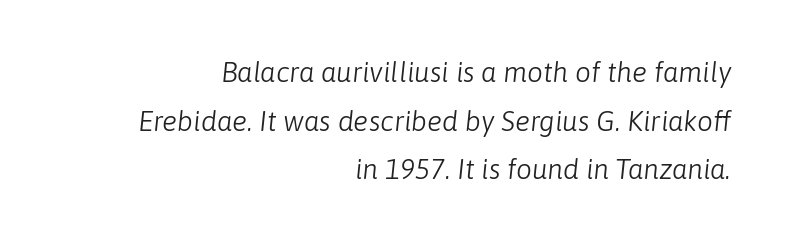
Q: Is the text bold? A: No.
Q: Is the text italic (slanted)? A: Yes, it leans right by about 6 degrees.
Q: Is the text underlined? A: No.
Q: How is the paragraph aligned? A: Right-aligned.
Q: Is the spacing between letters normal or unusually wide? A: Normal.
Q: Width (condensed, normal, or wide)? A: Normal.
Q: Stroke contrast? A: Low.
Q: x-height? A: Medium.
Q: Monospaced? A: No.
